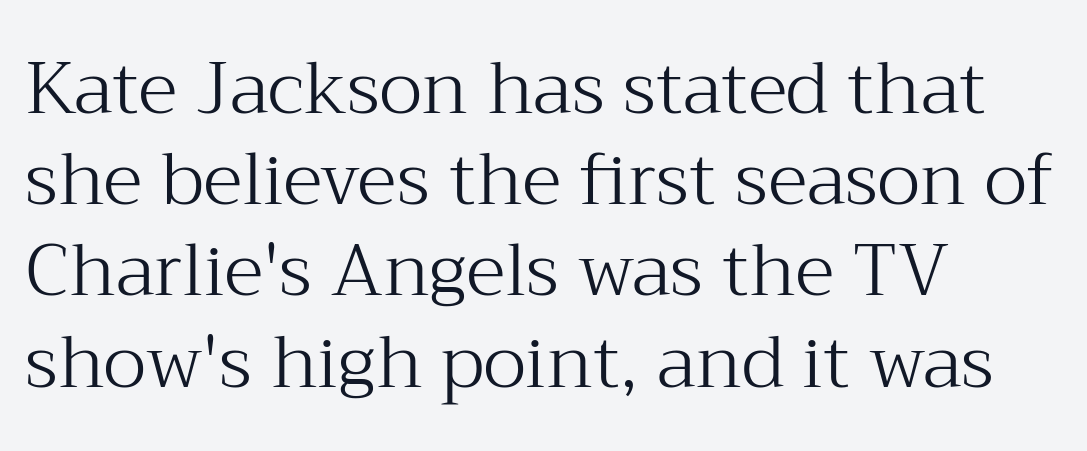
The image shows 73 px light serif type, upright; set left-aligned, normal line spacing (1.25x), normal letter spacing, not underlined; medium stroke contrast and a medium x-height.
